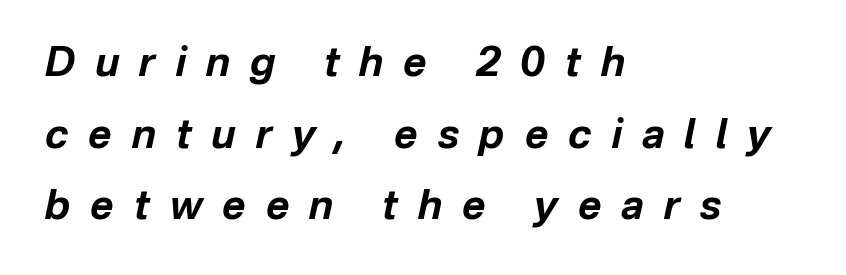
On the weight axis this lands at bold, roughly 700. The face used here is proportionally spaced, like ordinary book or web type. Line starts are locked; line ends wander. Italic: yes, the glyphs are oblique. Substantial extra tracking has been applied to these lines. The glyphs are unaccompanied by any horizontal stroke below them.
